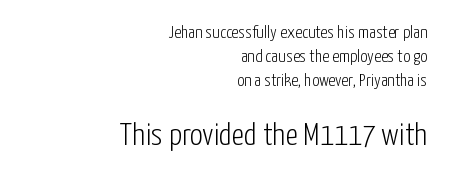
Q: Is the text bold? A: No.
Q: Is the text italic (slanted)? A: No, it is upright.
Q: Is the typeface a serif or a sans-serif typeface? A: Sans-serif.
Q: Is the text underlined? A: No.
Q: How is the paragraph aligned? A: Right-aligned.
Q: Is the spacing between letters normal or unusually wide? A: Normal.
Q: Is the spacing between lines tight, normal or loose? A: Normal.
Q: Which block of text is set in a larger size, the first (top) or the second (bottom)? A: The second (bottom) one.
Q: Width (condensed, normal, or wide)? A: Condensed.
Q: Stroke contrast? A: Low.
Q: x-height? A: Medium.
Q: Monospaced? A: No.
